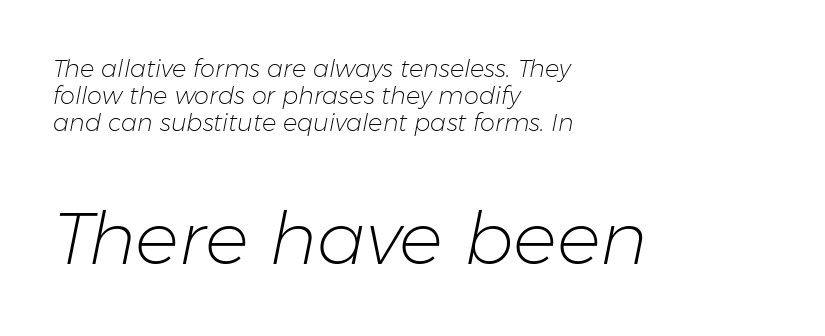
Nobody drew a line under any word here. The rendering enlarges the type as you move from the upper chunk to the lower. Counters stay open thanks to moderate or lighter strokes. If you measured baseline to baseline, you'd find a short distance.
